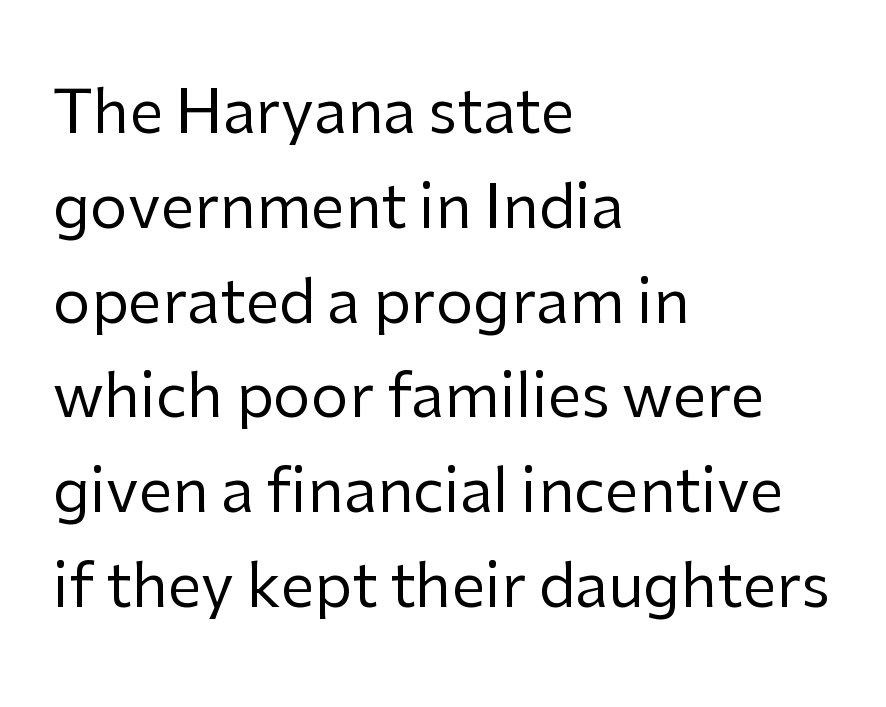
The image shows 60 px regular-weight sans-serif type, upright; set left-aligned, normal line spacing (1.58x), normal letter spacing, not underlined; low stroke contrast and a medium x-height.
